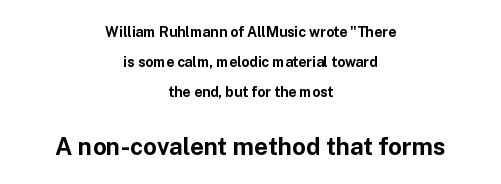
The image shows 24 px bold type, upright; set centered, loose line spacing (2.13x), normal letter spacing, not underlined; the second (bottom) block is 1.71x larger.
